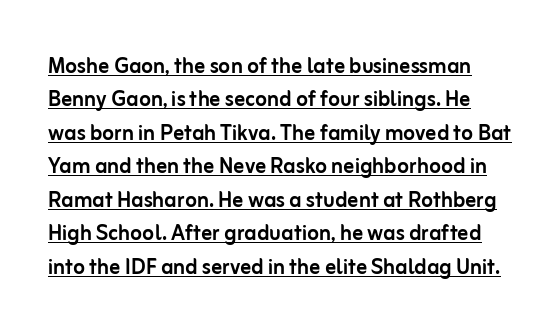
Q: Is the text italic (slanted)? A: No, it is upright.
Q: Is the text underlined? A: Yes.
Q: Is the spacing between letters normal or unusually wide? A: Normal.
